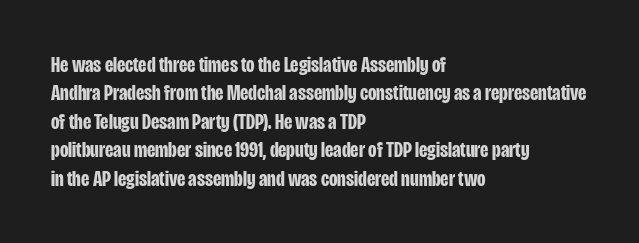
The image shows 22 px bold type, upright; set left-aligned, normal line spacing (1.29x), normal letter spacing, not underlined.
